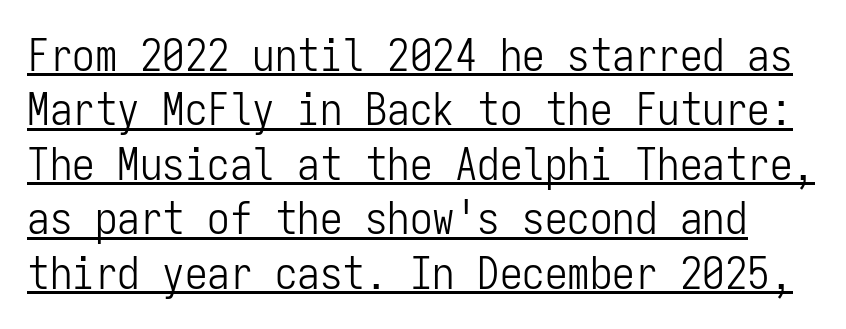
{"serif": "no", "italic": "no", "bold": "no", "weight": "light", "width": "condensed", "stroke_contrast": "low", "x_height": "medium", "monospaced": "yes", "underline": "yes", "line_spacing_ratio": 1.21, "letter_spacing": "normal", "letter_spacing_em": 0.0, "glyph_px": 45}
